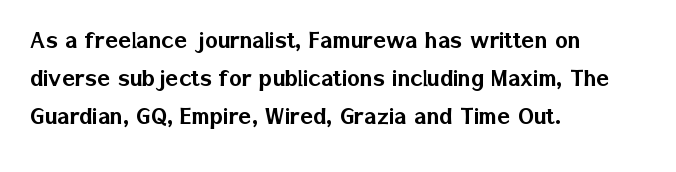
{"italic": "no", "underline": "no", "align": "left", "line_spacing": "normal", "line_spacing_ratio": 1.41, "letter_spacing": "normal", "letter_spacing_em": 0.0, "glyph_px": 27}
